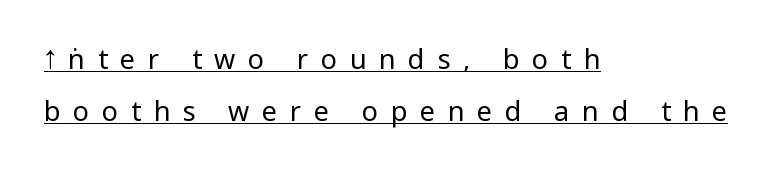
{"italic": "no", "bold": "no", "underline": "yes", "align": "left", "line_spacing": "loose", "line_spacing_ratio": 1.94, "letter_spacing": "wide", "letter_spacing_em": 0.47, "glyph_px": 27}
